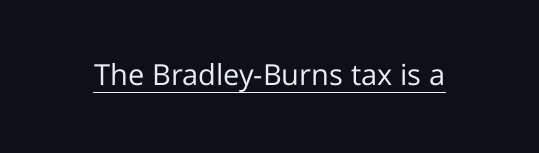
These characters rest on top of a visible drawn line. Ordinary non-slanted type is in use. Is this a heavy cut? Hardly; it is regular or lighter. Here the glyphs are tracked normally, forming tight word shapes.
